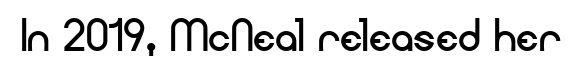
Q: Is the text bold? A: No.
Q: Is the text italic (slanted)? A: No, it is upright.
Q: Is the typeface a serif or a sans-serif typeface? A: Sans-serif.
Q: Is the text underlined? A: No.
Q: Is the spacing between letters normal or unusually wide? A: Normal.
Q: Width (condensed, normal, or wide)? A: Normal.
Q: Stroke contrast? A: Low.
Q: x-height? A: Small.
Q: Monospaced? A: No.
